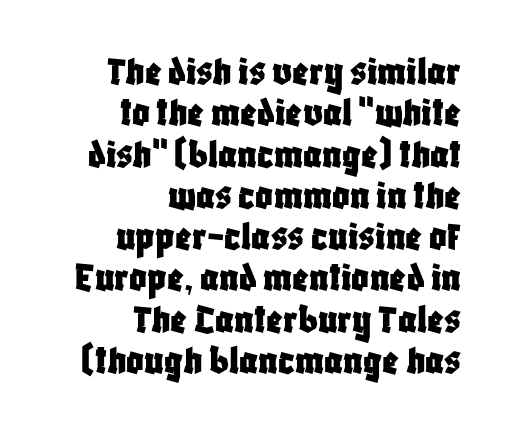
Caption: multi-line text, flush right, ragged left. Varying glyph widths throughout — classic text-font behaviour. When letters stand straight like this, we call the style roman or upright. The face used here is rendered with its standard letterfit.
